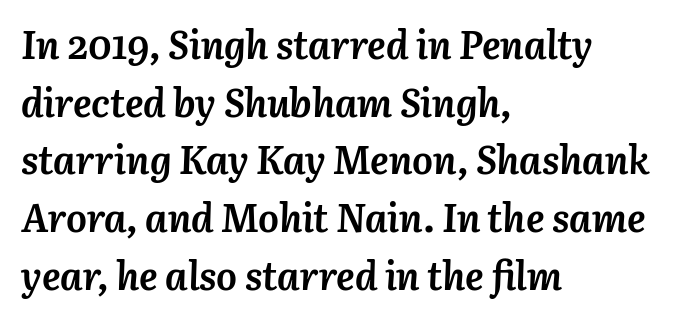
The image shows 39 px semibold type, italic (leaning right); set left-aligned, normal line spacing (1.48x), normal letter spacing, not underlined; medium stroke contrast and a medium x-height.
